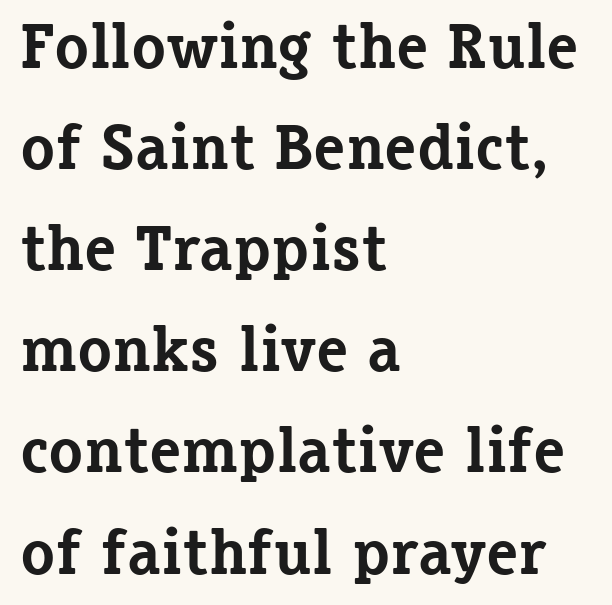
Quick note: underline off. What stands out about the letter spacing? Nothing — it is the standard amount. This block has exactly the height ordinary leading produces. As a designer I'd log this as weight 700, bold.
